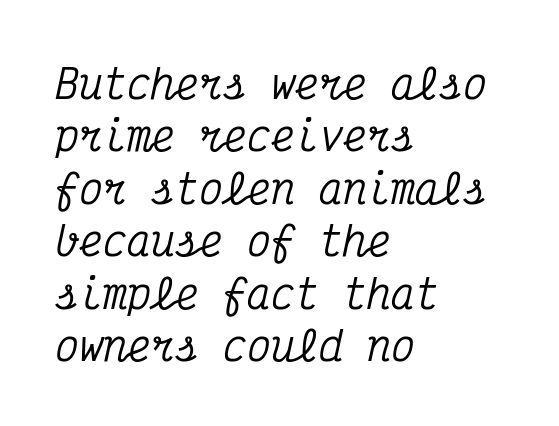
Horizontal bands of white between lines are of average thickness. This rendering features lettering with no underline. Each letter, wide or thin by design, is forced into the same width here. The face used here is rendered with its standard letterfit. Examine the stroke ends and you'll spot serifs.
